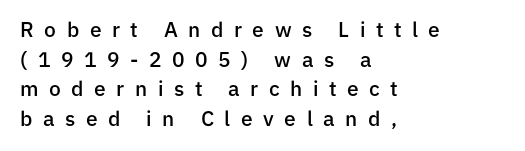
{"italic": "no", "bold": "semi", "underline": "no", "align": "left", "line_spacing": "normal", "line_spacing_ratio": 1.41, "letter_spacing": "wide", "letter_spacing_em": 0.5, "glyph_px": 21}
